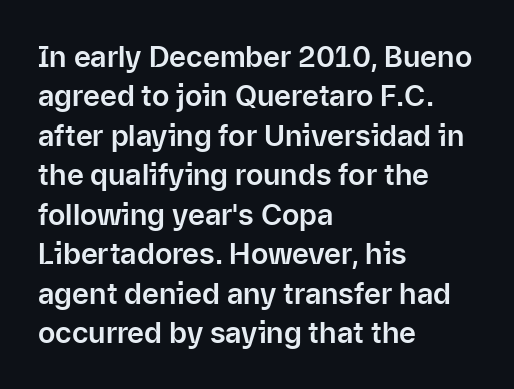
Q: Is the text italic (slanted)? A: No, it is upright.
Q: Is the typeface a serif or a sans-serif typeface? A: Sans-serif.
Q: Is the text underlined? A: No.
Q: How is the paragraph aligned? A: Left-aligned.
Q: Is the spacing between letters normal or unusually wide? A: Normal.
Q: Is the spacing between lines tight, normal or loose? A: Normal.
Q: Width (condensed, normal, or wide)? A: Normal.
Q: Stroke contrast? A: Low.
Q: x-height? A: Medium.
Q: Monospaced? A: No.
